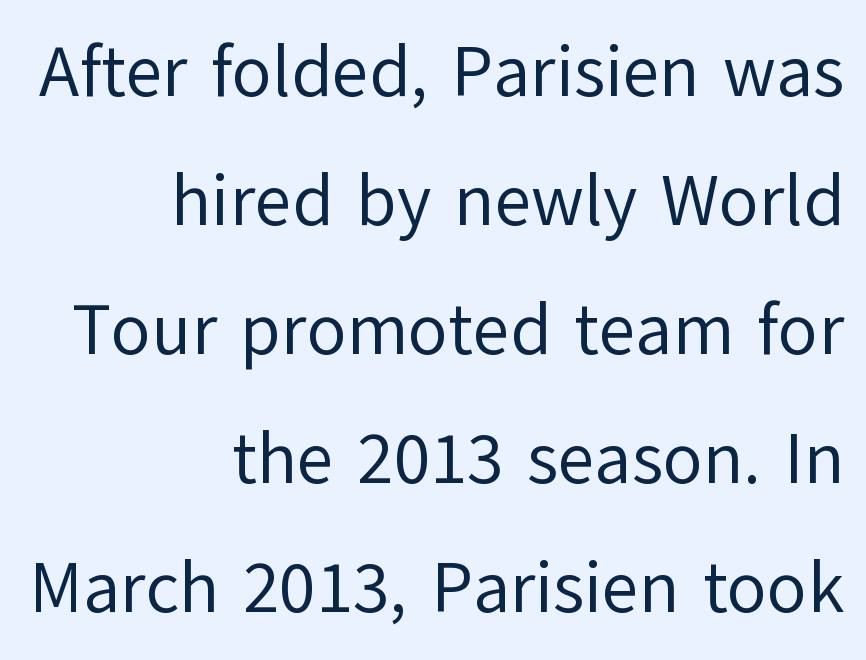
{"serif": "no", "italic": "no", "bold": "no", "weight": "regular", "width": "normal", "stroke_contrast": "low", "x_height": "medium", "monospaced": "no", "underline": "no", "align": "right", "line_spacing_ratio": 1.79, "letter_spacing": "normal", "letter_spacing_em": 0.0, "glyph_px": 72}
